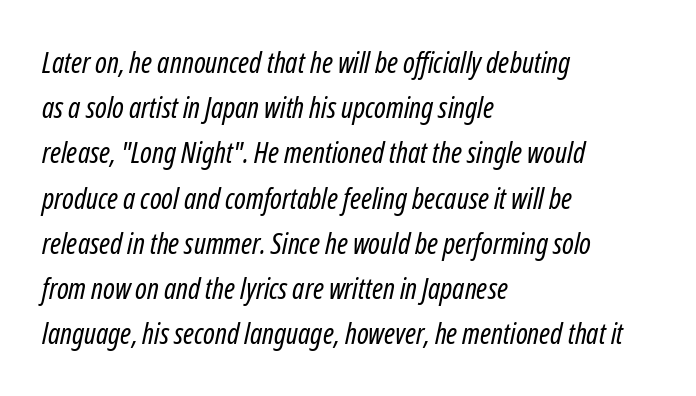
Q: Is the text bold? A: No.
Q: Is the text italic (slanted)? A: Yes, it leans right by about 12 degrees.
Q: Is the text underlined? A: No.
Q: How is the paragraph aligned? A: Left-aligned.
Q: Is the spacing between letters normal or unusually wide? A: Normal.
Q: Is the spacing between lines tight, normal or loose? A: Normal.
Q: Width (condensed, normal, or wide)? A: Condensed.
Q: Stroke contrast? A: Low.
Q: x-height? A: Medium.
Q: Monospaced? A: No.
